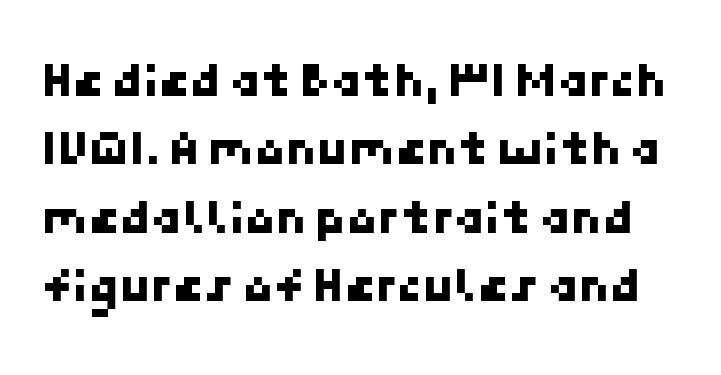
The image shows 50 px sans-serif type; set normal line spacing (1.37x), normal letter spacing, not underlined; low stroke contrast and a medium x-height.
